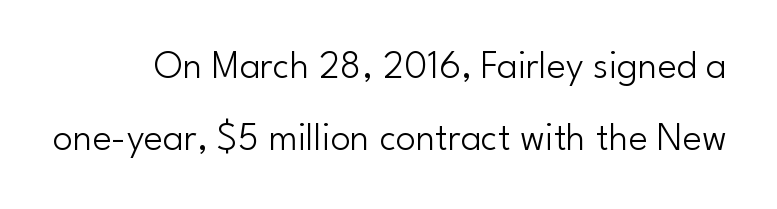
Q: Is the text bold? A: No.
Q: Is the text italic (slanted)? A: No, it is upright.
Q: Is the typeface a serif or a sans-serif typeface? A: Sans-serif.
Q: Is the text underlined? A: No.
Q: Is the spacing between letters normal or unusually wide? A: Normal.
Q: Width (condensed, normal, or wide)? A: Normal.
Q: Stroke contrast? A: Low.
Q: x-height? A: Small.
Q: Monospaced? A: No.
